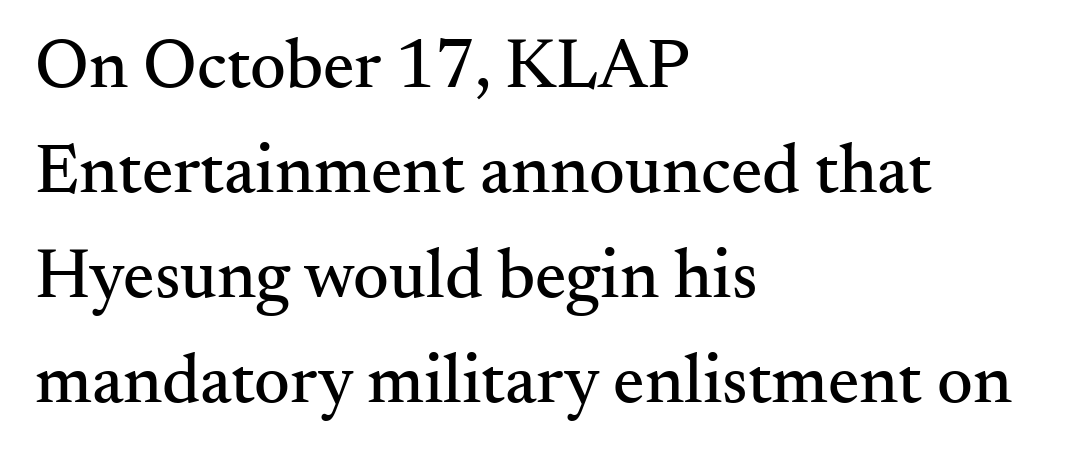
{"serif": "yes", "italic": "no", "width": "normal", "stroke_contrast": "medium", "x_height": "small", "monospaced": "no", "underline": "no", "align": "left", "line_spacing": "normal", "line_spacing_ratio": 1.5, "letter_spacing": "normal", "letter_spacing_em": 0.0, "glyph_px": 70}
